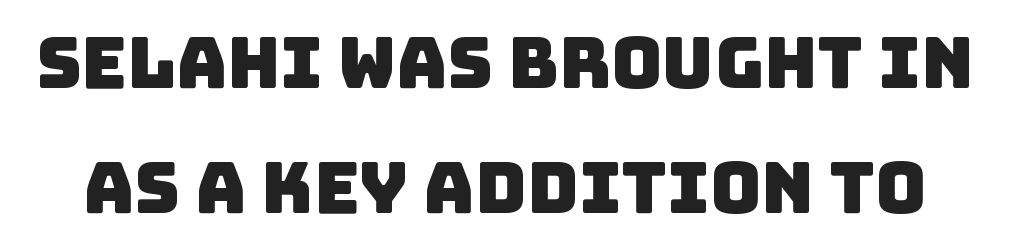
The image shows 70 px sans-serif type; set line spacing 1.79x, normal letter spacing, not underlined; low stroke contrast and a large x-height.
